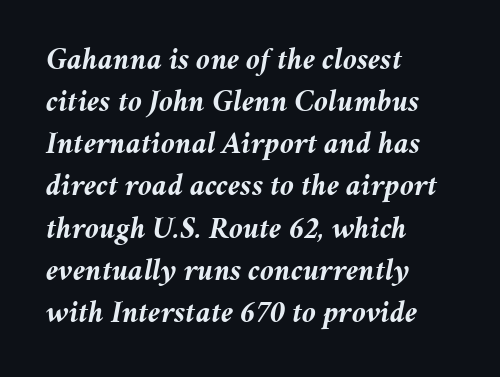
These lines stack with their left ends in a neat column. This sample uses plain, unmodified letter spacing. Baseline-to-baseline distance is the conventional proportion of letter height. Weight check: bold — yes, fully.
